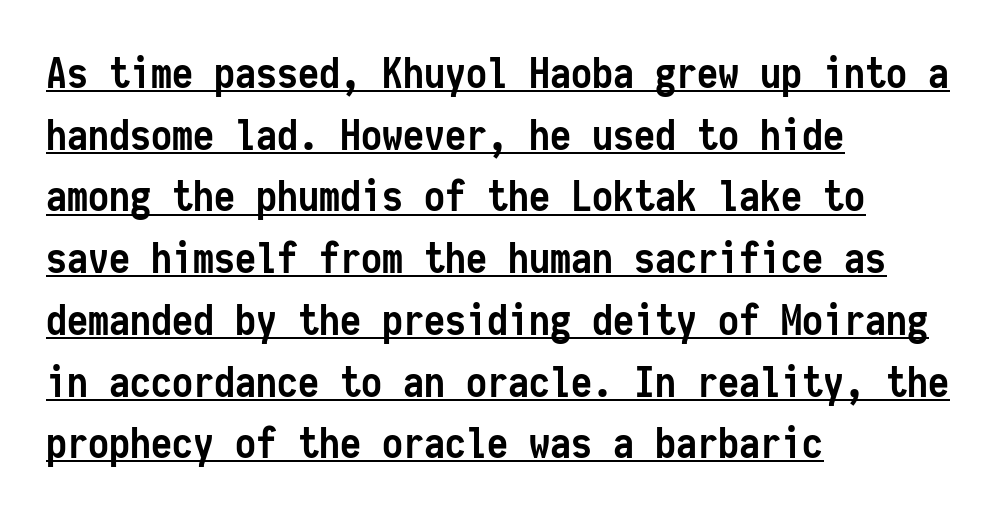
{"serif": "no", "italic": "no", "bold": "yes", "weight": "semibold", "width": "condensed", "stroke_contrast": "low", "x_height": "medium", "monospaced": "yes", "underline": "yes", "align": "left", "line_spacing": "normal", "line_spacing_ratio": 1.47, "letter_spacing": "normal", "letter_spacing_em": 0.0, "glyph_px": 42}
